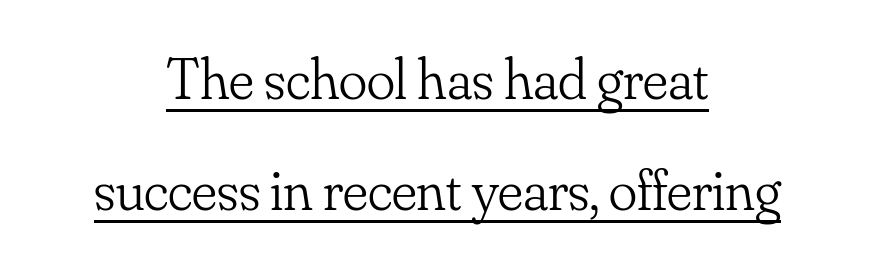
{"serif": "yes", "italic": "no", "bold": "no", "weight": "light", "width": "normal", "stroke_contrast": "low", "x_height": "small", "monospaced": "no", "underline": "yes", "align": "center", "line_spacing_ratio": 1.88, "letter_spacing": "normal", "letter_spacing_em": 0.0, "glyph_px": 59}
